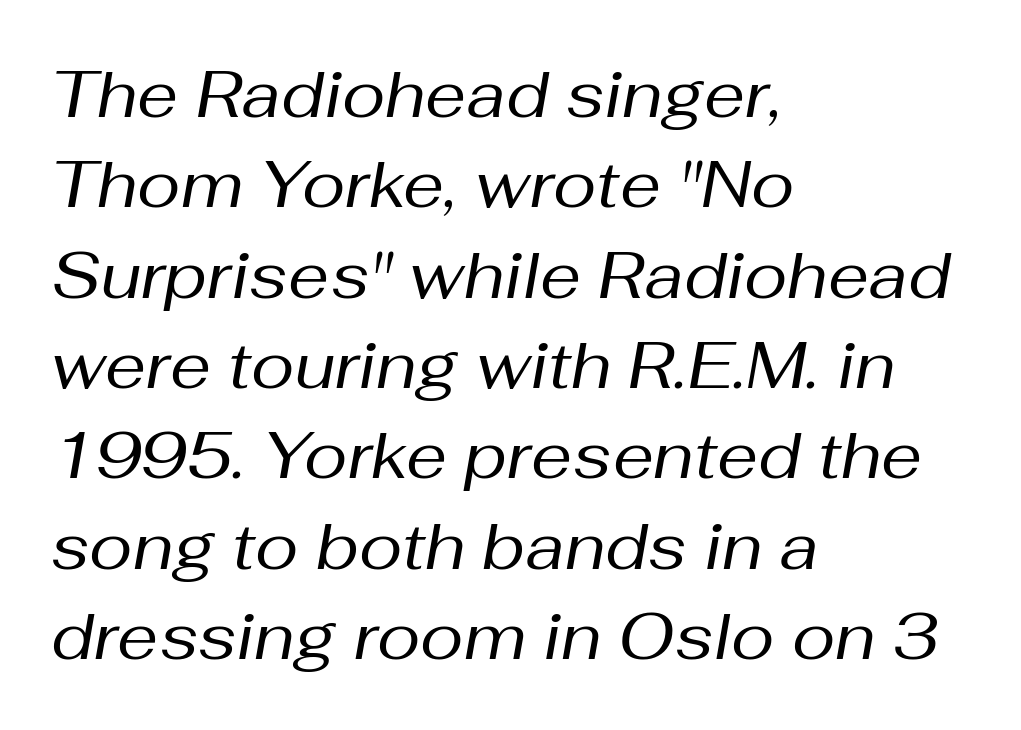
{"italic": "yes", "lean": "right", "slant_degrees": 10, "bold": "no", "weight": "regular", "width": "normal", "stroke_contrast": "medium", "x_height": "medium", "monospaced": "no", "underline": "no", "align": "left", "line_spacing": "normal", "line_spacing_ratio": 1.39, "letter_spacing": "normal", "letter_spacing_em": 0.0, "glyph_px": 65}
